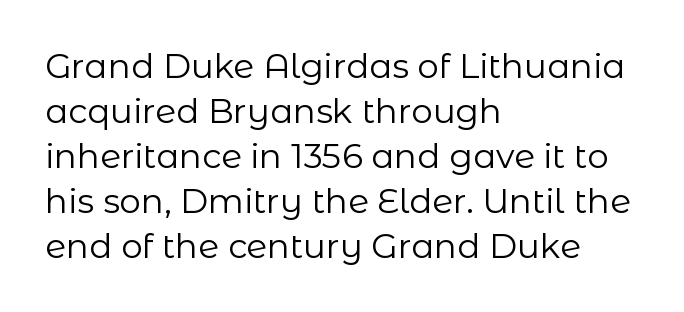
The image shows 34 px regular-weight sans-serif type, upright; set left-aligned, normal line spacing (1.32x), normal letter spacing, not underlined; low stroke contrast and a medium x-height.
